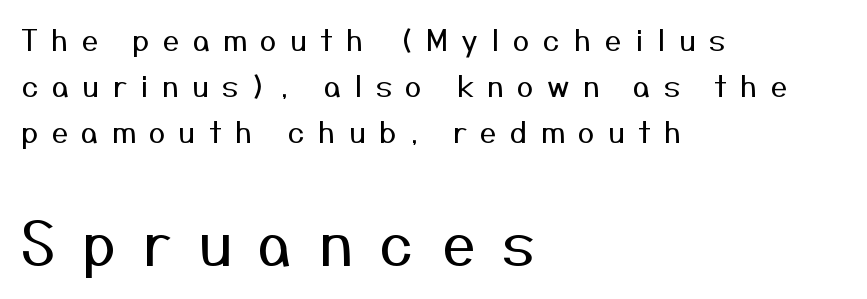
Q: Is the text bold? A: No.
Q: Is the text italic (slanted)? A: No, it is upright.
Q: Is the typeface a serif or a sans-serif typeface? A: Sans-serif.
Q: Is the text underlined? A: No.
Q: How is the paragraph aligned? A: Left-aligned.
Q: Is the spacing between letters normal or unusually wide? A: Unusually wide.
Q: Is the spacing between lines tight, normal or loose? A: Normal.
Q: Which block of text is set in a larger size, the first (top) or the second (bottom)? A: The second (bottom) one.
Q: Width (condensed, normal, or wide)? A: Normal.
Q: Stroke contrast? A: Medium.
Q: x-height? A: Medium.
Q: Monospaced? A: No.
